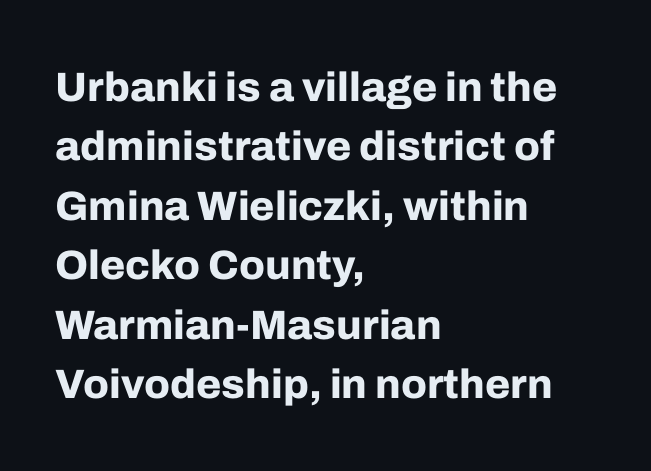
The image shows 41 px bold sans-serif type, upright; set left-aligned, normal line spacing (1.45x), normal letter spacing, not underlined; low stroke contrast and a medium x-height.
